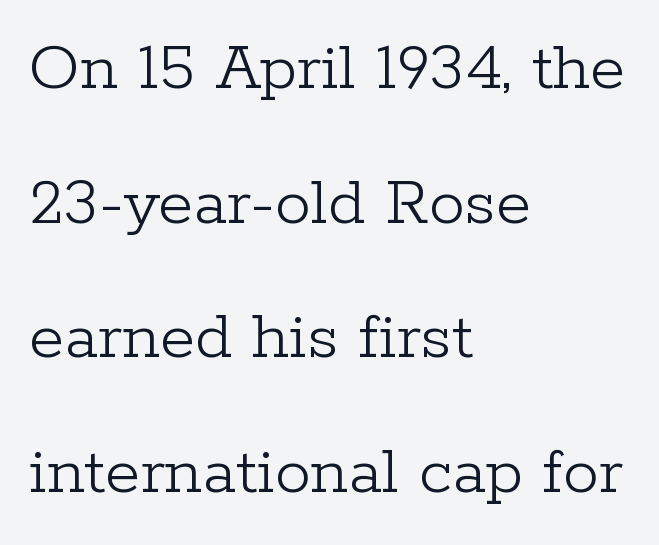
The image shows 72 px light serif type, upright; set left-aligned, line spacing 1.87x, normal letter spacing, not underlined; low stroke contrast and a medium x-height.
